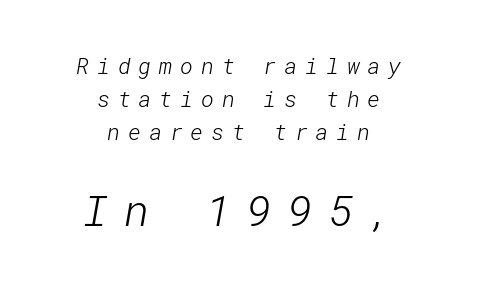
Spacing between characters has been opened up far beyond the box default. Line spacing here is normal. This rendering employs a face without finishing strokes, i.e., a sans-serif. Stroke mass is kept to a normal reading level or below.
